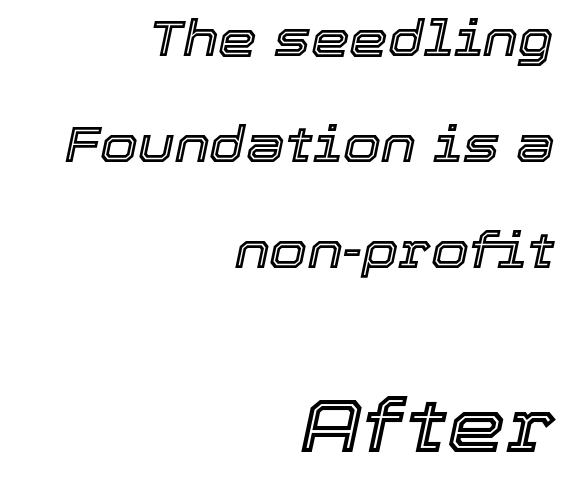
Vertical spacing — loose. Characters are canted at an angle relative to the baseline's perpendicular. Type without underlining. Students, note that the glyphs here touch the page at normal intervals.
